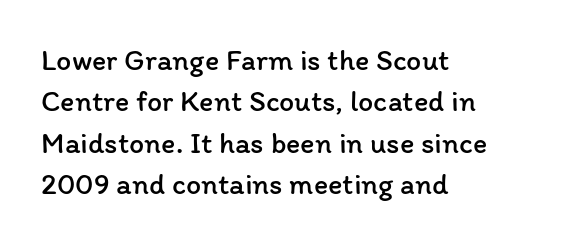
Q: Is the text bold? A: No.
Q: Is the text italic (slanted)? A: No, it is upright.
Q: Is the text underlined? A: No.
Q: How is the paragraph aligned? A: Left-aligned.
Q: Is the spacing between letters normal or unusually wide? A: Normal.
Q: Is the spacing between lines tight, normal or loose? A: Normal.
Q: Width (condensed, normal, or wide)? A: Normal.
Q: Stroke contrast? A: Low.
Q: x-height? A: Medium.
Q: Monospaced? A: No.
